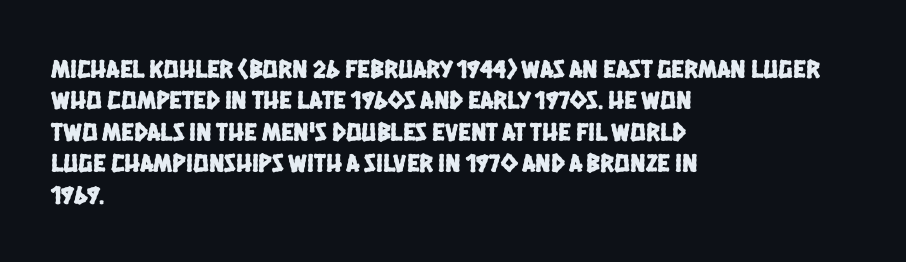
{"underline": "no", "align": "left", "line_spacing_ratio": 1.21, "letter_spacing": "normal", "letter_spacing_em": 0.0, "glyph_px": 26}
